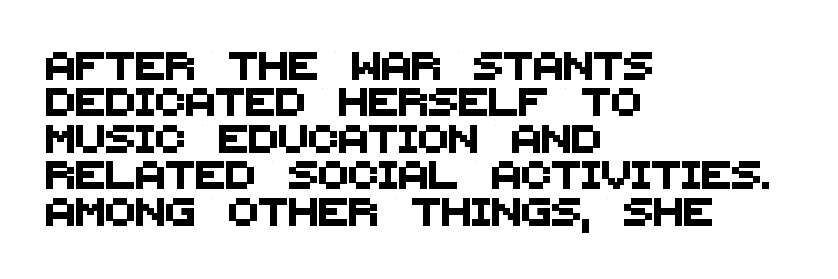
The image shows 28 px sans-serif type; set left-aligned, normal line spacing (1.3x), normal letter spacing, not underlined; medium stroke contrast and a large x-height.
